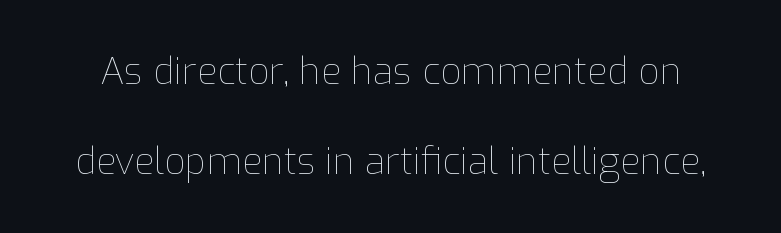
Q: Is the text bold? A: No.
Q: Is the text italic (slanted)? A: No, it is upright.
Q: Is the text underlined? A: No.
Q: Is the spacing between letters normal or unusually wide? A: Normal.
Q: Is the spacing between lines tight, normal or loose? A: Loose.
Q: Width (condensed, normal, or wide)? A: Normal.
Q: Stroke contrast? A: Low.
Q: x-height? A: Medium.
Q: Monospaced? A: No.
